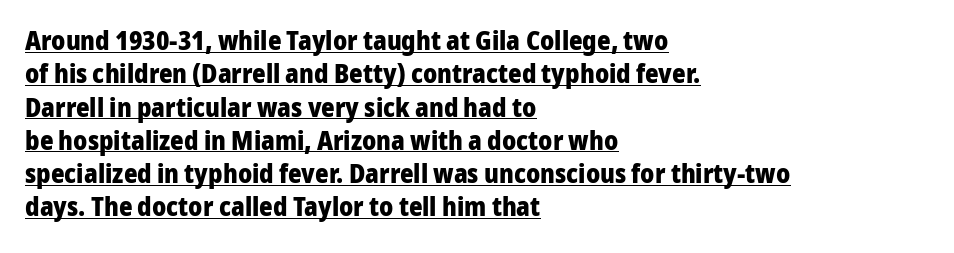
The rows are spaced the way most documents space them. The face used here appears with an underline applied. The tracking reads as untouched default to a designer's eye. Set as a true bold cut, around the 700 mark. Short and long lines alike share a common starting point at left. A roman cut, with each character standing at attention.
